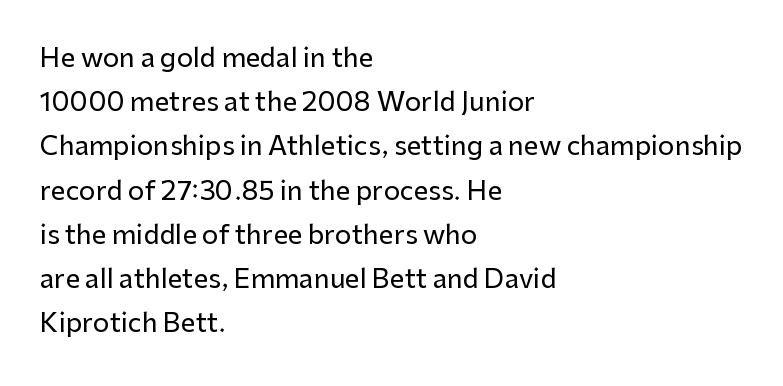
{"italic": "no", "underline": "no", "align": "left", "line_spacing": "normal", "line_spacing_ratio": 1.7, "letter_spacing": "normal", "letter_spacing_em": 0.0, "glyph_px": 26}
